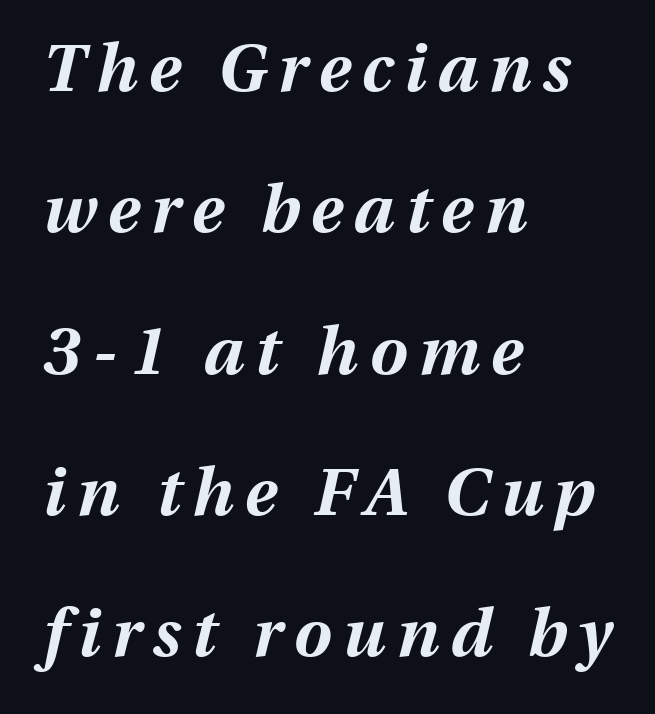
{"italic": "yes", "lean": "right", "slant_degrees": 13, "bold": "yes", "weight": "bold", "width": "normal", "stroke_contrast": "medium", "x_height": "medium", "monospaced": "no", "underline": "no", "align": "left", "line_spacing": "loose", "line_spacing_ratio": 2.11, "glyph_px": 67}
